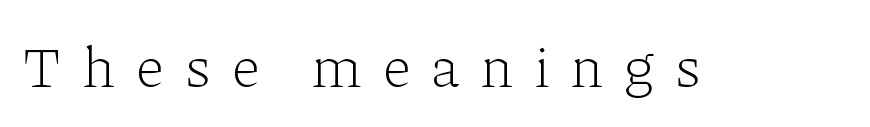
The image shows 58 px light serif type, upright; set unusually wide letter spacing (+0.37 em), not underlined; low stroke contrast and a medium x-height.
